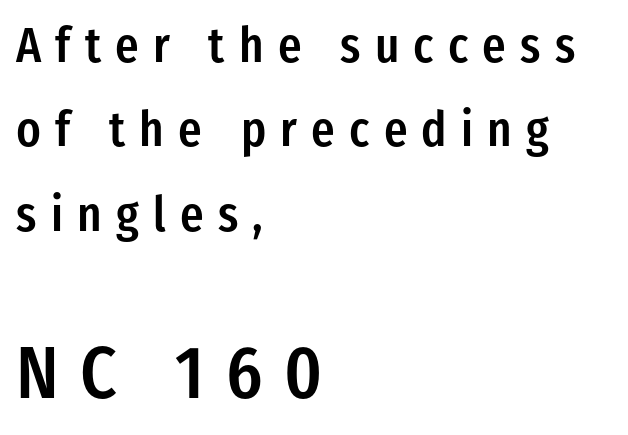
The image shows 74 px semibold, condensed sans-serif type, upright; set left-aligned, line spacing 1.72x, unusually wide letter spacing (+0.29 em), not underlined; the second (bottom) block is 1.51x larger; low stroke contrast and a medium x-height.
